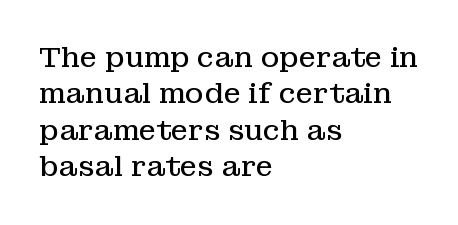
{"serif": "yes", "italic": "no", "bold": "no", "weight": "regular", "width": "normal", "stroke_contrast": "low", "x_height": "medium", "monospaced": "no", "underline": "no", "align": "left", "line_spacing": "normal", "line_spacing_ratio": 1.3, "letter_spacing": "normal", "letter_spacing_em": 0.0, "glyph_px": 28}
